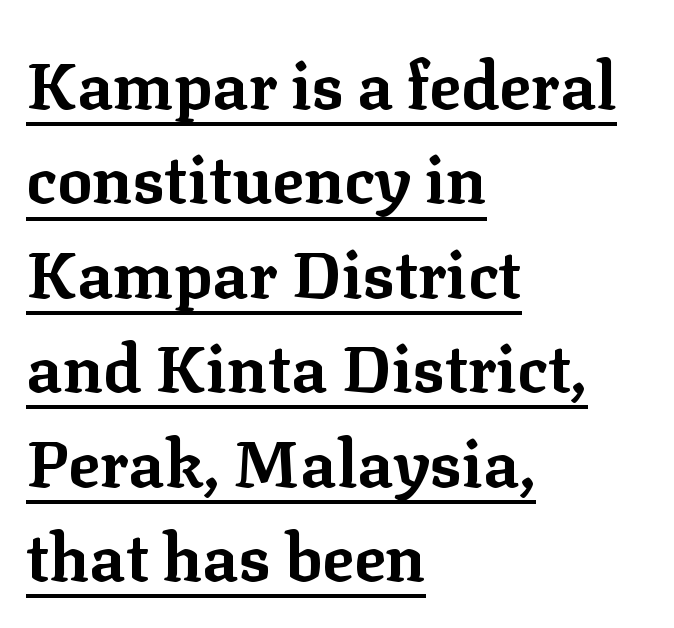
Is there much room between lines? A standard amount, neither cramped nor airy. Tracking here is standard; glyphs follow each other at the usual distance. In terms of posture, this sample is upright. Is this a sans? No — the strokes have serifs. Short and long lines alike share a common starting point at left. A rule runs beneath these lines of type.
